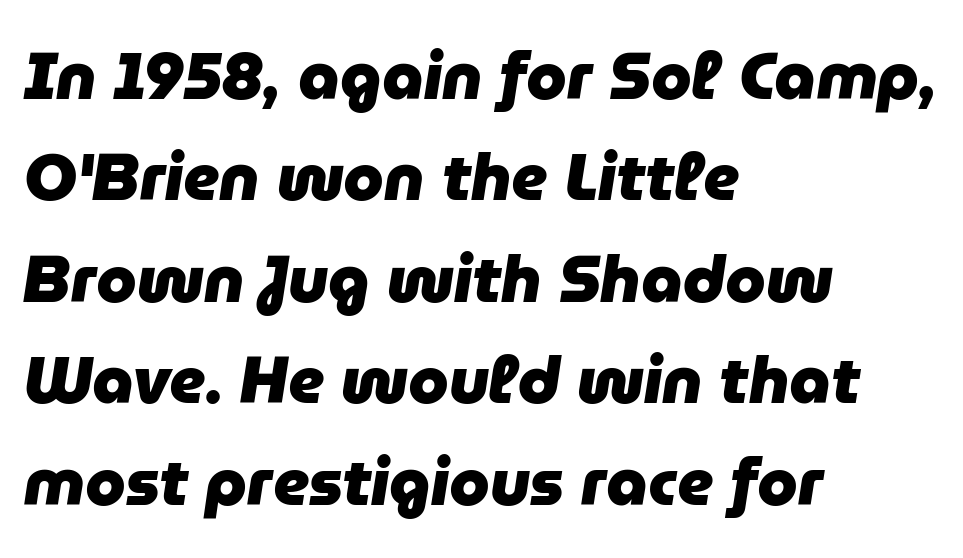
{"italic": "yes", "lean": "right", "slant_degrees": 9, "bold": "yes", "weight": "heavy", "width": "normal", "stroke_contrast": "low", "x_height": "medium", "monospaced": "no", "underline": "no", "align": "left", "line_spacing": "normal", "line_spacing_ratio": 1.56, "letter_spacing": "normal", "letter_spacing_em": 0.0, "glyph_px": 65}
